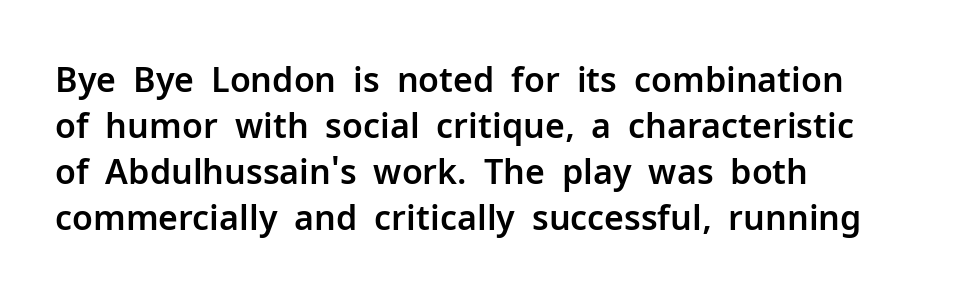
Q: Is the text italic (slanted)? A: No, it is upright.
Q: Is the typeface a serif or a sans-serif typeface? A: Sans-serif.
Q: Is the text underlined? A: No.
Q: How is the paragraph aligned? A: Left-aligned.
Q: Is the spacing between letters normal or unusually wide? A: Normal.
Q: Is the spacing between lines tight, normal or loose? A: Normal.
Q: Width (condensed, normal, or wide)? A: Normal.
Q: Stroke contrast? A: Low.
Q: x-height? A: Medium.
Q: Monospaced? A: No.
